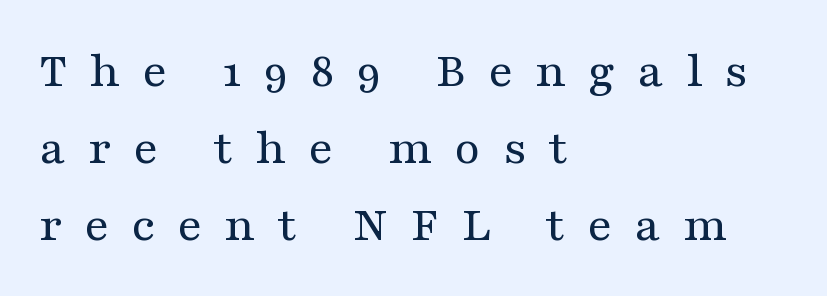
Q: Is the text bold? A: No.
Q: Is the text italic (slanted)? A: No, it is upright.
Q: Is the typeface a serif or a sans-serif typeface? A: Serif.
Q: Is the text underlined? A: No.
Q: How is the paragraph aligned? A: Left-aligned.
Q: Is the spacing between letters normal or unusually wide? A: Unusually wide.
Q: Is the spacing between lines tight, normal or loose? A: Normal.
Q: Width (condensed, normal, or wide)? A: Wide.
Q: Stroke contrast? A: Medium.
Q: x-height? A: Medium.
Q: Monospaced? A: No.
